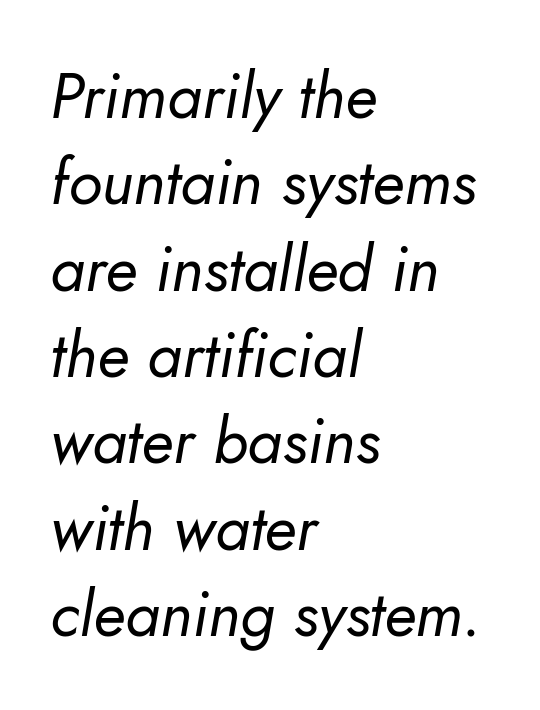
The image shows 63 px regular-weight type, italic (leaning right); set left-aligned, normal line spacing (1.37x), normal letter spacing, not underlined; low stroke contrast and a small x-height.
